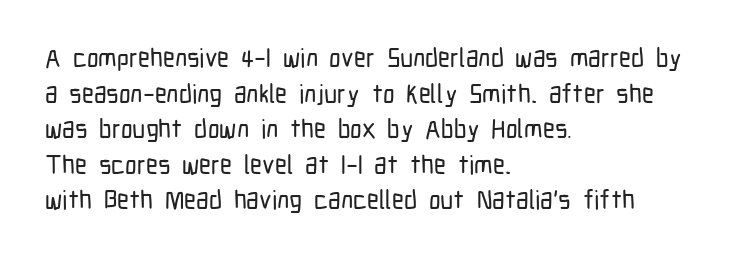
Q: Is the text italic (slanted)? A: No, it is upright.
Q: Is the text underlined? A: No.
Q: How is the paragraph aligned? A: Left-aligned.
Q: Is the spacing between letters normal or unusually wide? A: Normal.
Q: Is the spacing between lines tight, normal or loose? A: Normal.
